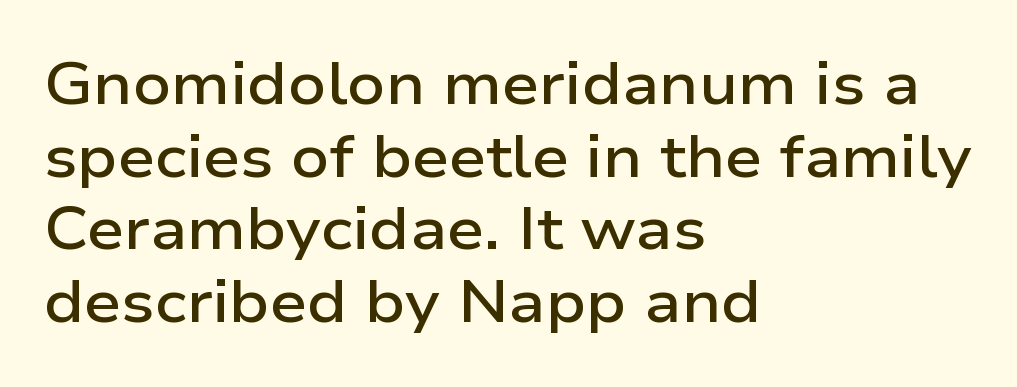
Q: Is the text bold? A: Semi-bold.
Q: Is the text italic (slanted)? A: No, it is upright.
Q: Is the typeface a serif or a sans-serif typeface? A: Sans-serif.
Q: Is the text underlined? A: No.
Q: How is the paragraph aligned? A: Left-aligned.
Q: Is the spacing between letters normal or unusually wide? A: Normal.
Q: Width (condensed, normal, or wide)? A: Wide.
Q: Stroke contrast? A: Low.
Q: x-height? A: Medium.
Q: Monospaced? A: No.
